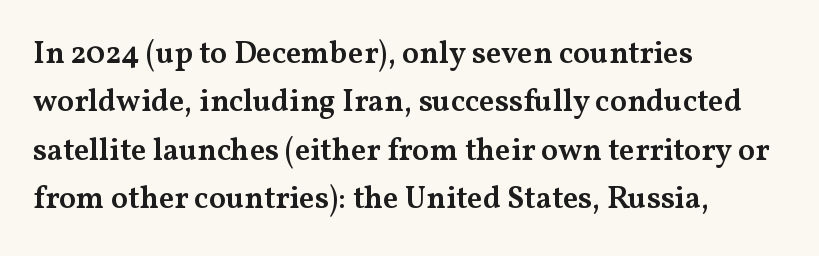
{"serif": "yes", "italic": "no", "bold": "semi", "weight": "semibold", "width": "wide", "stroke_contrast": "medium", "x_height": "medium", "monospaced": "no", "underline": "no", "align": "left", "line_spacing": "normal", "line_spacing_ratio": 1.56, "letter_spacing": "normal", "letter_spacing_em": 0.0, "glyph_px": 31}
